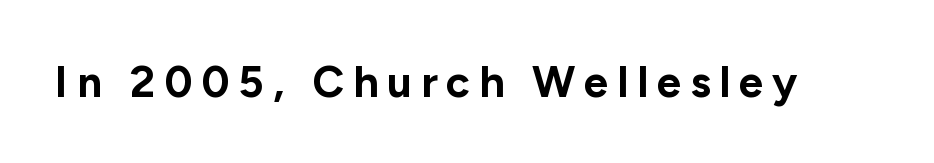
Q: Is the text bold? A: Yes.
Q: Is the text italic (slanted)? A: No, it is upright.
Q: Is the typeface a serif or a sans-serif typeface? A: Sans-serif.
Q: Is the text underlined? A: No.
Q: Is the spacing between letters normal or unusually wide? A: Unusually wide.
Q: Width (condensed, normal, or wide)? A: Normal.
Q: Stroke contrast? A: Low.
Q: x-height? A: Medium.
Q: Monospaced? A: No.
